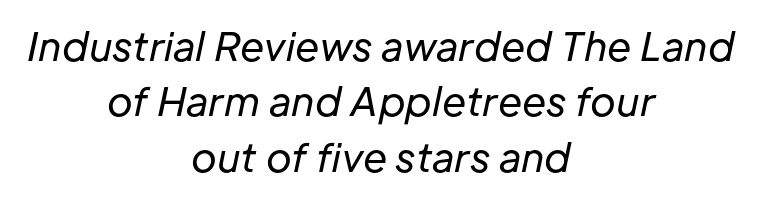
Designer's note — italics engaged. The rendering uses a moderate line-height, typical for paragraphs. These lines are rendered in a variable-pitch font. Teacher's note: observe the equal gaps on both sides — that is centered alignment.
